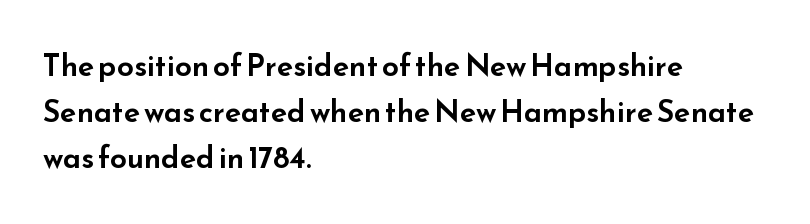
Q: Is the text italic (slanted)? A: No, it is upright.
Q: Is the typeface a serif or a sans-serif typeface? A: Sans-serif.
Q: Is the text underlined? A: No.
Q: How is the paragraph aligned? A: Left-aligned.
Q: Is the spacing between letters normal or unusually wide? A: Normal.
Q: Is the spacing between lines tight, normal or loose? A: Normal.
Q: Width (condensed, normal, or wide)? A: Wide.
Q: Stroke contrast? A: Low.
Q: x-height? A: Small.
Q: Monospaced? A: No.
